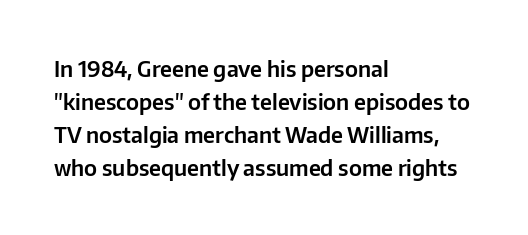
{"italic": "no", "underline": "no", "align": "left", "line_spacing": "normal", "line_spacing_ratio": 1.5, "letter_spacing": "normal", "letter_spacing_em": 0.0, "glyph_px": 22}
